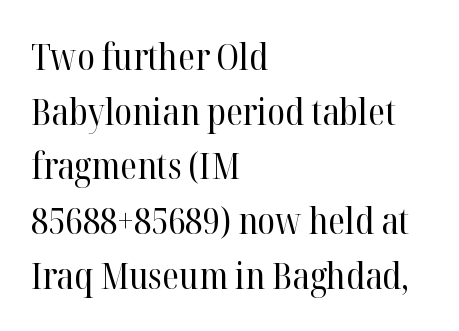
The image shows 36 px regular-weight serif type, upright; set left-aligned, normal line spacing (1.52x), normal letter spacing, not underlined; high stroke contrast and a medium x-height.
